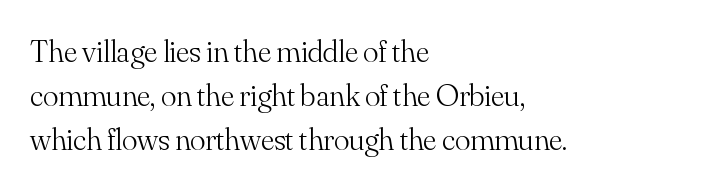
{"serif": "yes", "italic": "no", "bold": "no", "weight": "light", "width": "normal", "stroke_contrast": "medium", "x_height": "small", "monospaced": "no", "underline": "no", "align": "left", "line_spacing": "normal", "line_spacing_ratio": 1.38, "letter_spacing": "normal", "letter_spacing_em": 0.0, "glyph_px": 32}
